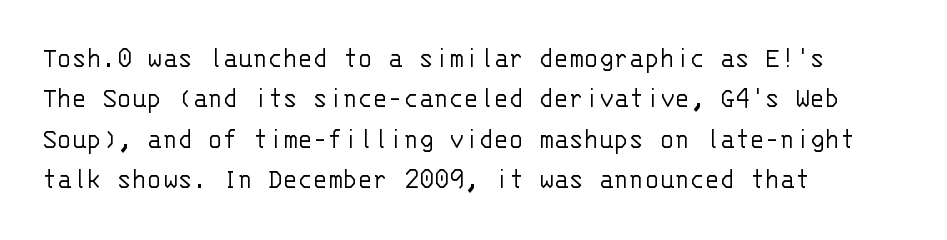
Q: Is the text bold? A: No.
Q: Is the text italic (slanted)? A: No, it is upright.
Q: Is the typeface a serif or a sans-serif typeface? A: Sans-serif.
Q: Is the text underlined? A: No.
Q: How is the paragraph aligned? A: Left-aligned.
Q: Is the spacing between letters normal or unusually wide? A: Normal.
Q: Is the spacing between lines tight, normal or loose? A: Normal.
Q: Width (condensed, normal, or wide)? A: Normal.
Q: Stroke contrast? A: Low.
Q: x-height? A: Large.
Q: Monospaced? A: Yes.
